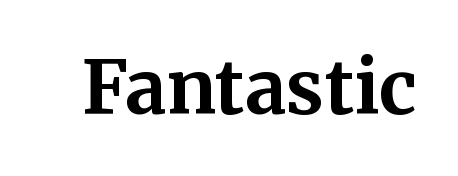
Compared with typical body copy, the letter spacing here is the same. The glyphs have the mass of a bold cut. Note the varied advance widths — an 'i' is clearly narrower than an 'm'. The typeface chosen for these lines features serifs. Ordinary non-slanted type is in use.
